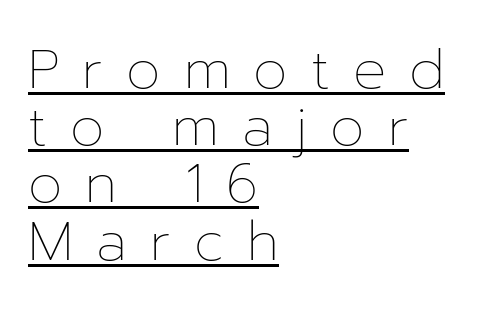
{"italic": "no", "bold": "no", "weight": "thin", "width": "normal", "stroke_contrast": "low", "x_height": "medium", "monospaced": "no", "underline": "yes", "align": "left", "line_spacing": "tight", "line_spacing_ratio": 1.04, "letter_spacing": "wide", "letter_spacing_em": 0.42, "glyph_px": 55}
